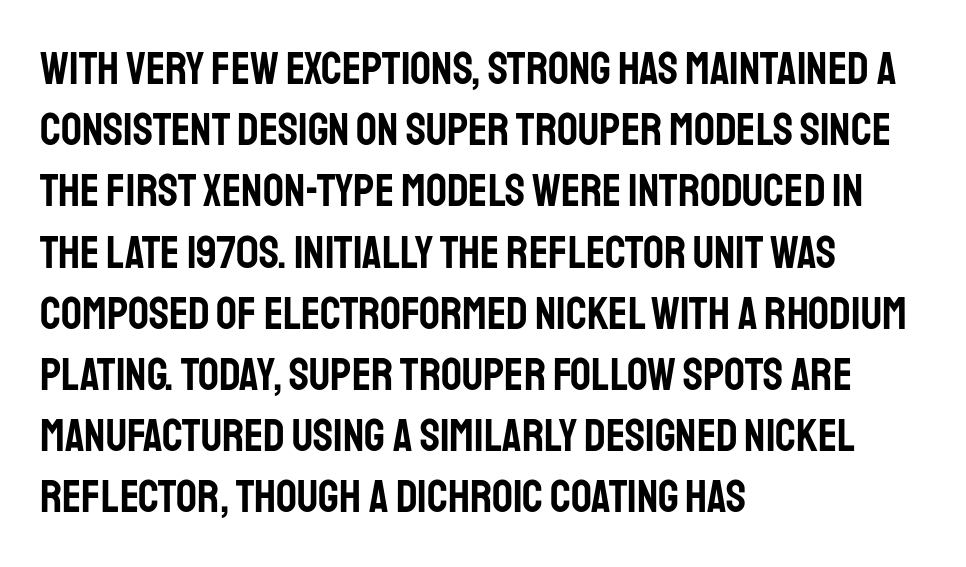
{"serif": "no", "italic": "no", "width": "condensed", "stroke_contrast": "low", "x_height": "large", "monospaced": "no", "underline": "no", "align": "left", "line_spacing": "normal", "line_spacing_ratio": 1.33, "letter_spacing": "normal", "letter_spacing_em": 0.0, "glyph_px": 46}
